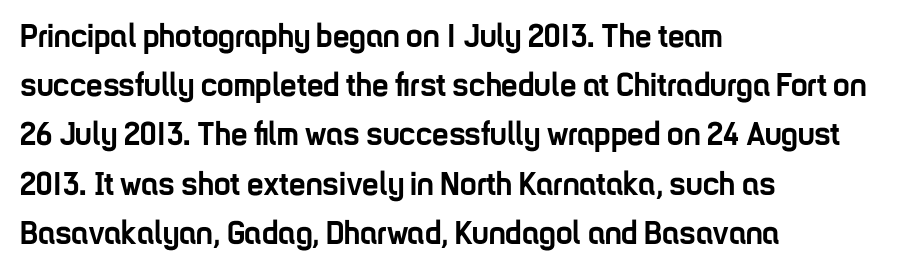
Q: Is the text bold? A: Yes.
Q: Is the text italic (slanted)? A: No, it is upright.
Q: Is the typeface a serif or a sans-serif typeface? A: Sans-serif.
Q: Is the text underlined? A: No.
Q: How is the paragraph aligned? A: Left-aligned.
Q: Is the spacing between letters normal or unusually wide? A: Normal.
Q: Is the spacing between lines tight, normal or loose? A: Normal.
Q: Width (condensed, normal, or wide)? A: Condensed.
Q: Stroke contrast? A: Low.
Q: x-height? A: Medium.
Q: Monospaced? A: No.
